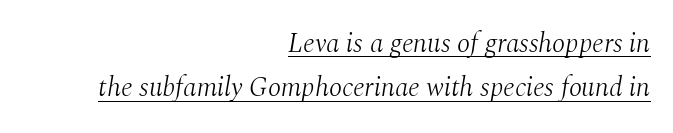
Q: Is the text bold? A: No.
Q: Is the text italic (slanted)? A: Yes, it leans right by about 10 degrees.
Q: Is the text underlined? A: Yes.
Q: How is the paragraph aligned? A: Right-aligned.
Q: Is the spacing between letters normal or unusually wide? A: Normal.
Q: Is the spacing between lines tight, normal or loose? A: Normal.
